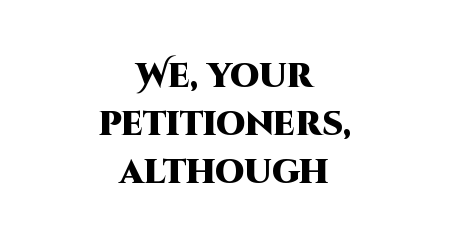
Horizontal alignment here is central, giving a formal, balanced look. The line texture is even and compact thanks to regular tracking. In terms of weight, the rendering is a true, heavy bold. Spacing verdict: proportional, widths tailored to each character. The passage shown is not underscored anywhere.
